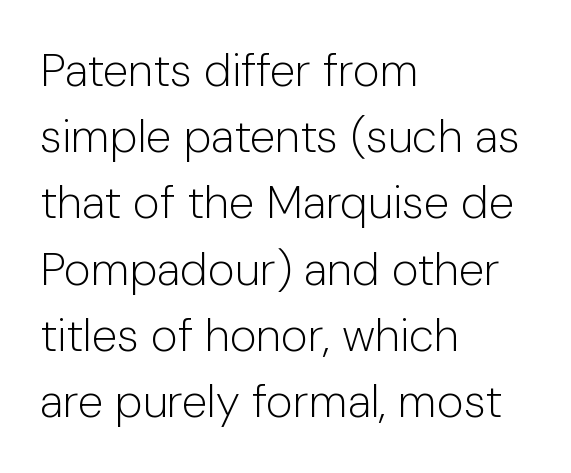
This sample uses an upright cut, with every glyph sitting square on the baseline. Letterform terminals end flat and unadorned throughout the passage. Stems here are at most as thick as an everyday book face. Note the varied advance widths — an 'i' is clearly narrower than an 'm'. Alignment: flush left.
